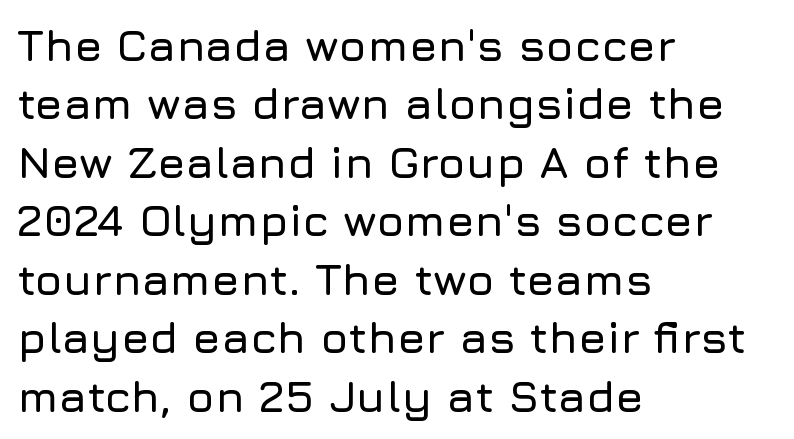
Rows of type keep a routine distance in the vertical direction. Check where the strokes stop: nothing finishes them off — pure sans. Does extra space separate the letters? No, they use regular spacing. Every character sits straight up, as roman type does.
